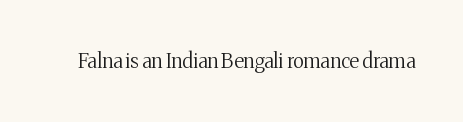
Posture: upright roman. Short note: letters normally spaced. The weight would be labelled regular, book, light, or lighter still. Lines of text with bare space underneath.
